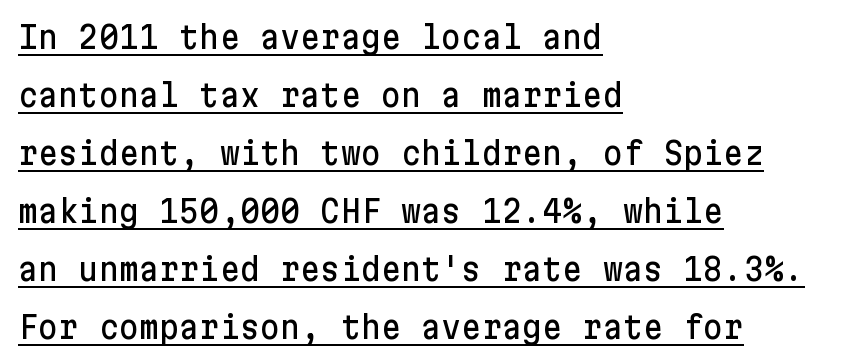
The image shows 31 px sans-serif type, upright; set left-aligned, line spacing 1.87x, normal letter spacing, underlined; low stroke contrast and a medium x-height.
